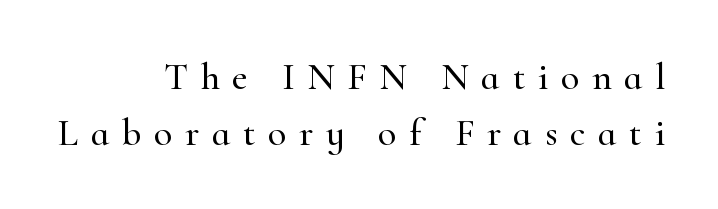
The image shows 38 px serif type, upright; set right-aligned, normal line spacing (1.47x), unusually wide letter spacing (+0.33 em), not underlined; high stroke contrast and a small x-height.
